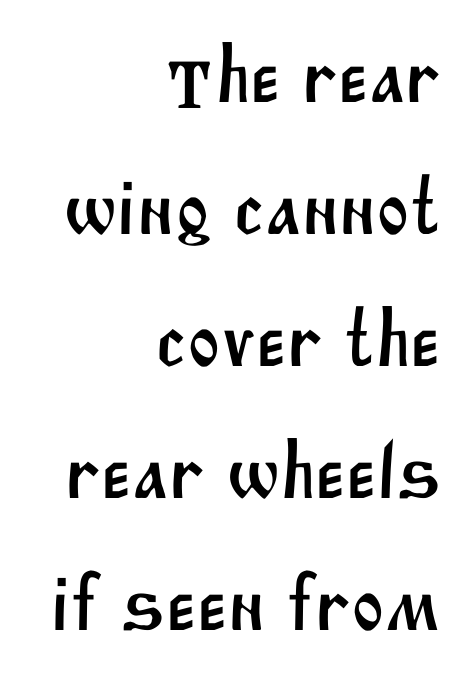
{"serif": "no", "width": "normal", "stroke_contrast": "medium", "x_height": "large", "monospaced": "no", "underline": "no", "align": "right", "line_spacing": "normal", "line_spacing_ratio": 1.67, "letter_spacing": "normal", "letter_spacing_em": 0.0, "glyph_px": 79}
